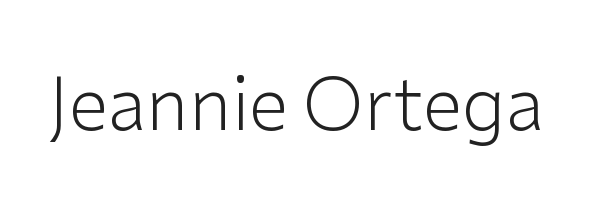
Bare-footed words on every line. Proportional: the letters do not fall into vertical columns. These lines keep a tight, regular rhythm from letter to letter. Compared with a typical body face, this is equally light or lighter still. The letters stand straight up with perfectly vertical stems.
